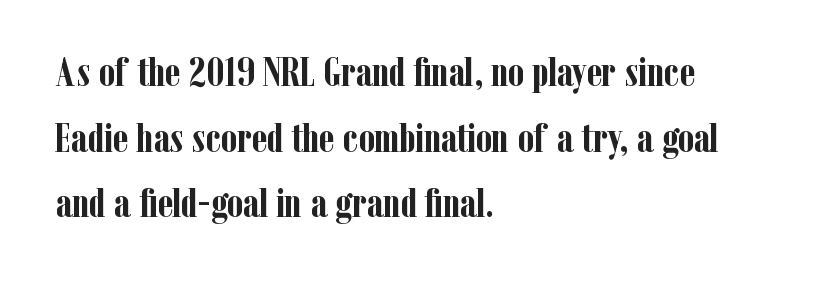
{"serif": "yes", "italic": "no", "bold": "yes", "weight": "semibold", "width": "condensed", "stroke_contrast": "low", "x_height": "medium", "monospaced": "no", "underline": "no", "align": "left", "line_spacing": "normal", "line_spacing_ratio": 1.6, "letter_spacing": "normal", "letter_spacing_em": 0.0, "glyph_px": 41}
